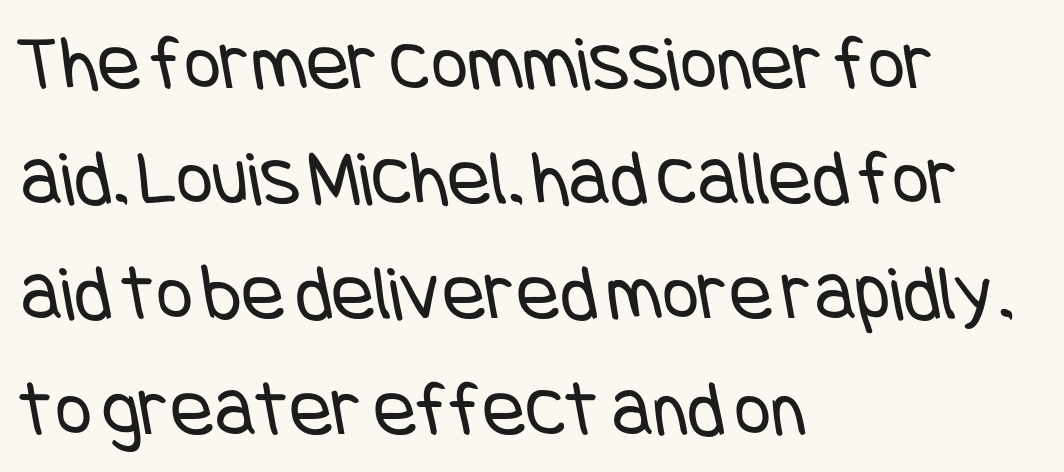
Quick note: interline space is typical. Notice how the passage keeps a crisp vertical edge on the left only. A typesetter would call this zero additional tracking. Any mark beneath the type? The region is blank.
